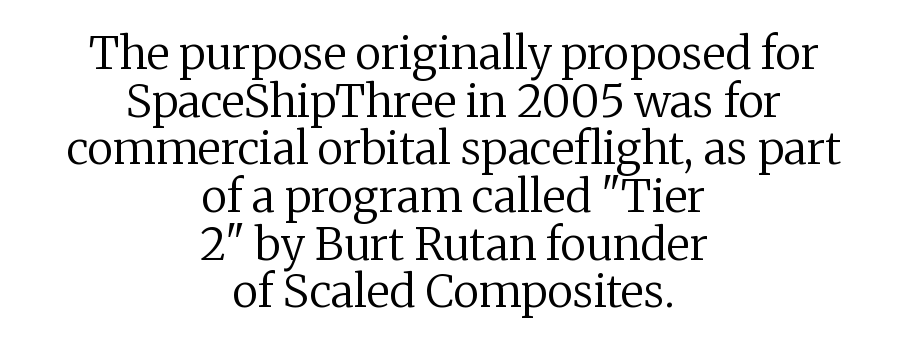
Quick note: interline space is minimal. I'd call this a serif setting — the letters wear small feet. The paragraph has two soft edges and a firm central axis. A roman cut, with each character standing at attention.
